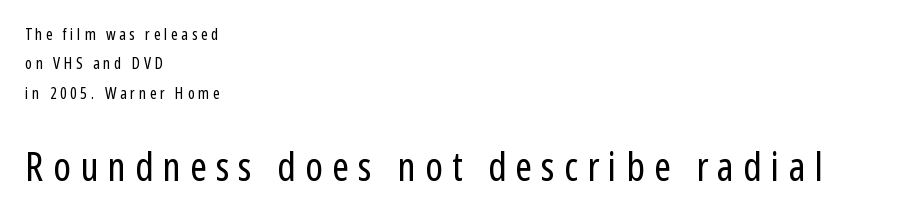
These lines are set flush left with a ragged right edge. Typographically, this falls in the sans-serif category. Nobody drew a line under any word here. The lettering stays uniformly vertical, giving the passage a roman look. Here the designer chose a conventional face with non-uniform glyph widths. The lower block of text is set noticeably larger than the block above it.
